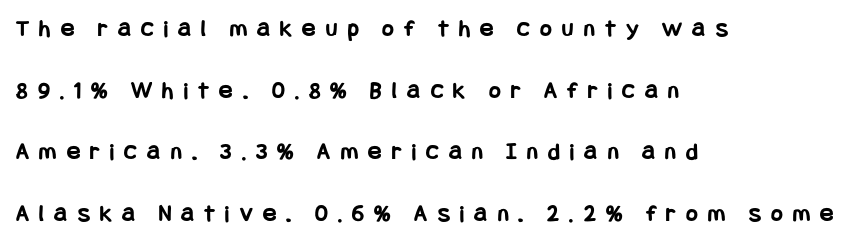
A clean baseline with only descenders dipping below it. What's the leading like? Stretched, with rows far apart. No italicization has been applied; the sample stays upright. In CSS terms this would be text-align: left. The characters look thick and weighty, a clear bold. Short note: letters widely spaced.
